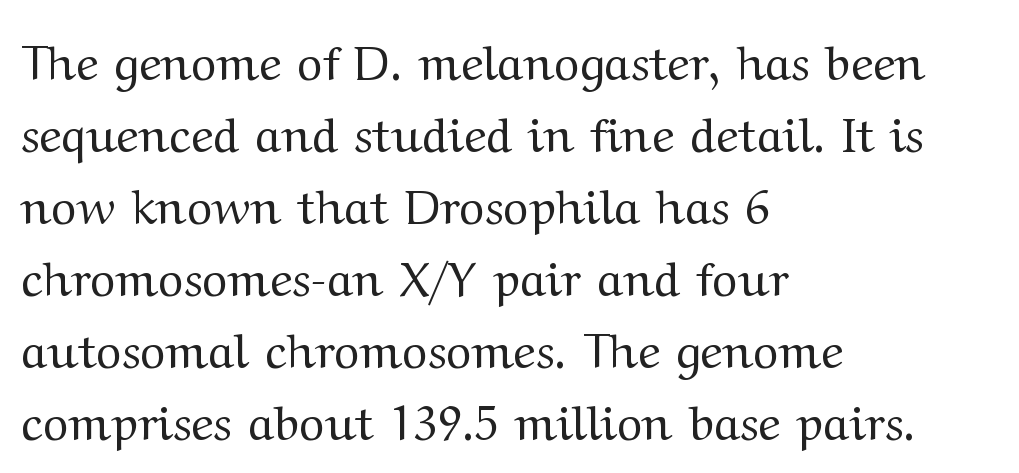
The image shows 48 px regular-weight, wide serif type, upright; set left-aligned, normal line spacing (1.5x), normal letter spacing, not underlined; medium stroke contrast and a medium x-height.
